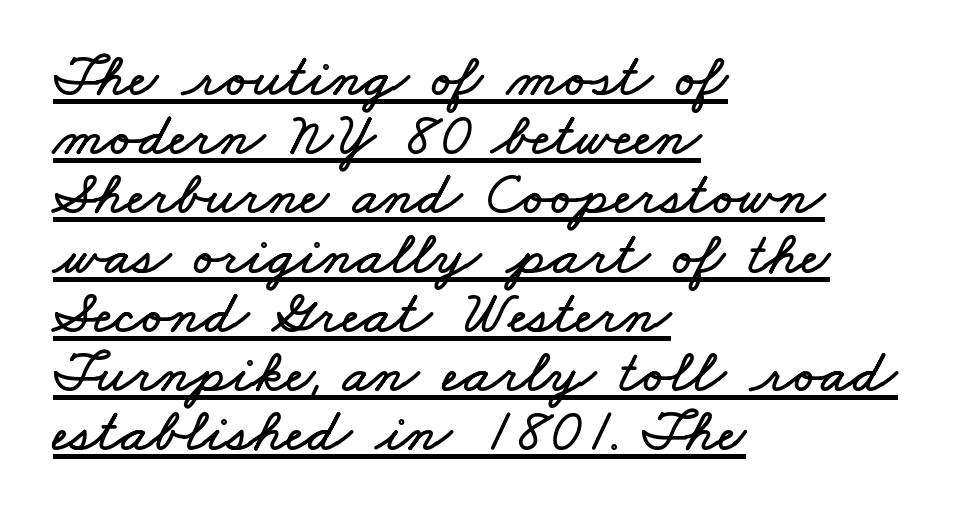
{"width": "wide", "stroke_contrast": "low", "x_height": "small", "monospaced": "no", "underline": "yes", "align": "left", "line_spacing": "tight", "line_spacing_ratio": 0.97, "letter_spacing": "normal", "letter_spacing_em": 0.0, "glyph_px": 61}
